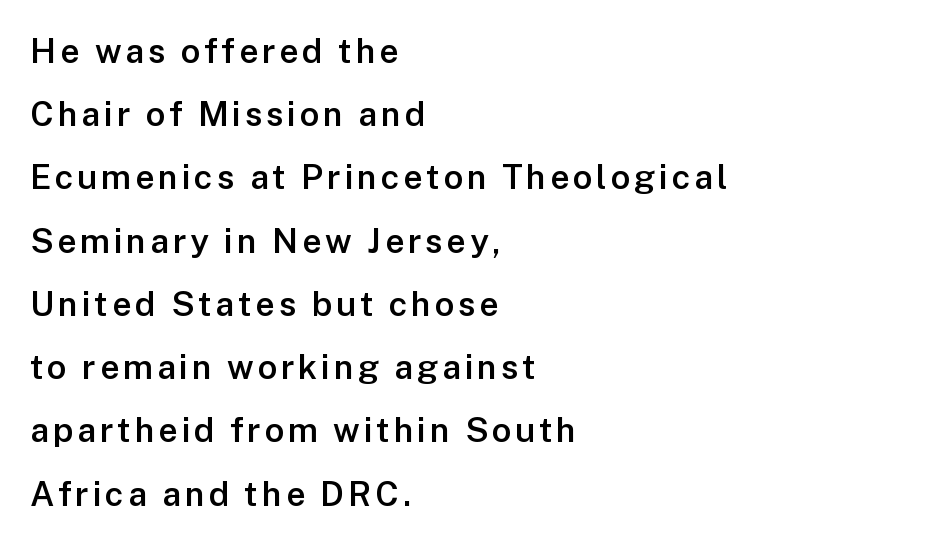
Observe the absence of serifs on each vertical stroke in this sample. Heft: intermediate — a semibold. The lettering holds an erect, upright posture throughout. Each row of text sits above clean, open space. You could not count columns in this text — the font is proportionally spaced. Line beginnings align vertically; line endings do not.
